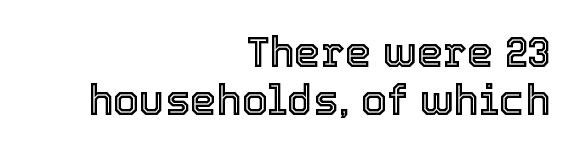
Check under the words: just untouched page. Nope, not italic — everything's standing straight. Characters follow at the spacing the type designer built in. Casual observation: everything's shoved over to the right.
